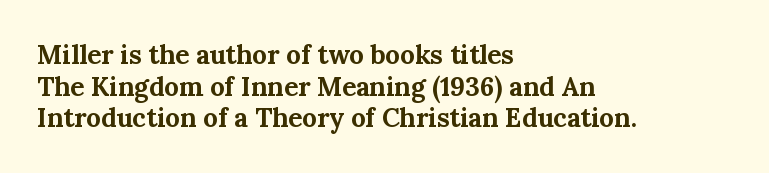
{"italic": "no", "bold": "yes", "underline": "no", "align": "left", "line_spacing_ratio": 1.22, "letter_spacing": "normal", "letter_spacing_em": 0.0, "glyph_px": 26}
